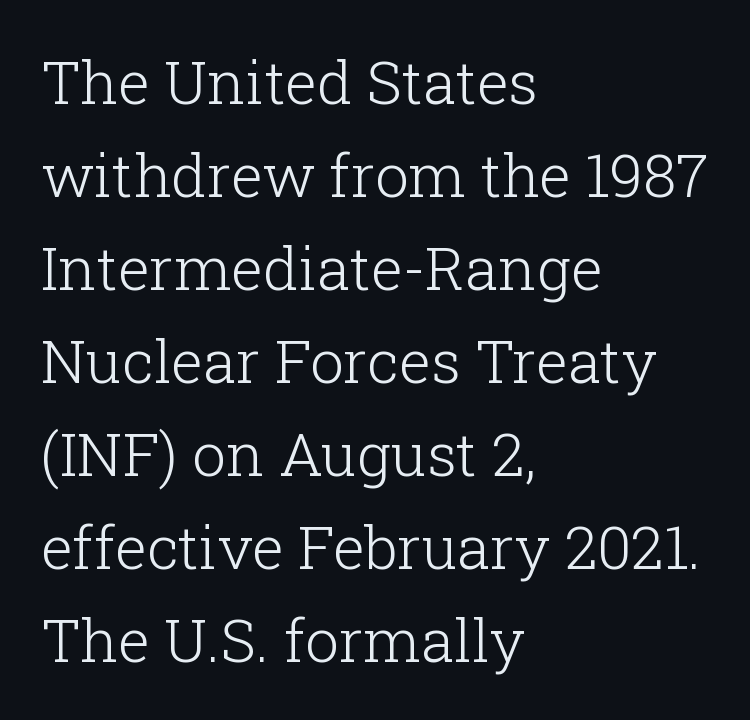
The image shows 60 px light serif type, upright; set left-aligned, normal line spacing (1.55x), normal letter spacing, not underlined; low stroke contrast and a medium x-height.
